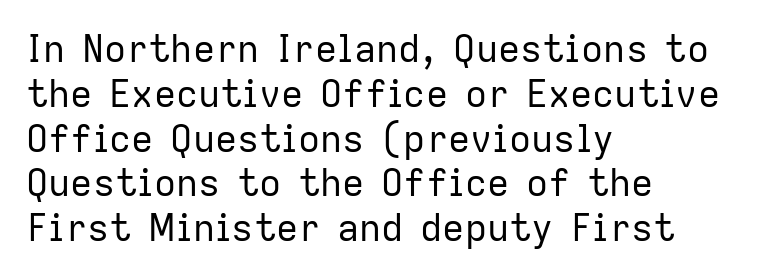
Q: Is the text bold? A: No.
Q: Is the text italic (slanted)? A: No, it is upright.
Q: Is the typeface a serif or a sans-serif typeface? A: Sans-serif.
Q: Is the text underlined? A: No.
Q: How is the paragraph aligned? A: Left-aligned.
Q: Is the spacing between letters normal or unusually wide? A: Normal.
Q: Width (condensed, normal, or wide)? A: Normal.
Q: Stroke contrast? A: Low.
Q: x-height? A: Medium.
Q: Monospaced? A: No.
